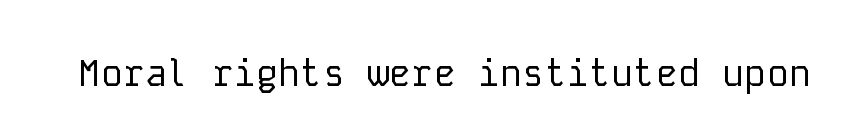
Q: Is the text bold? A: No.
Q: Is the text italic (slanted)? A: No, it is upright.
Q: Is the typeface a serif or a sans-serif typeface? A: Sans-serif.
Q: Is the text underlined? A: No.
Q: Is the spacing between letters normal or unusually wide? A: Normal.
Q: Width (condensed, normal, or wide)? A: Normal.
Q: Stroke contrast? A: Low.
Q: x-height? A: Medium.
Q: Monospaced? A: Yes.
